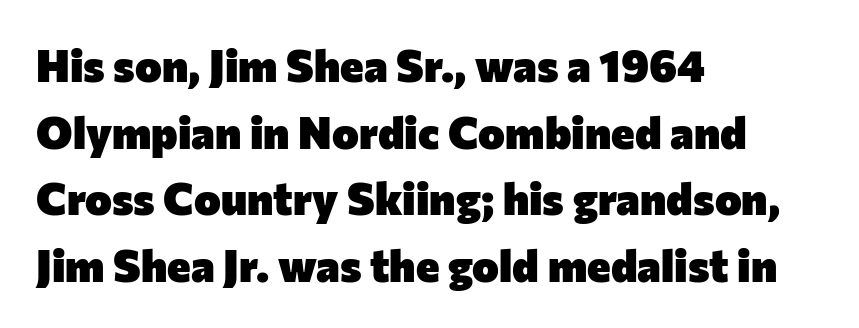
Q: Is the text bold? A: Yes.
Q: Is the text italic (slanted)? A: No, it is upright.
Q: Is the typeface a serif or a sans-serif typeface? A: Sans-serif.
Q: Is the text underlined? A: No.
Q: How is the paragraph aligned? A: Left-aligned.
Q: Is the spacing between letters normal or unusually wide? A: Normal.
Q: Is the spacing between lines tight, normal or loose? A: Normal.
Q: Width (condensed, normal, or wide)? A: Normal.
Q: Stroke contrast? A: Low.
Q: x-height? A: Medium.
Q: Monospaced? A: No.
